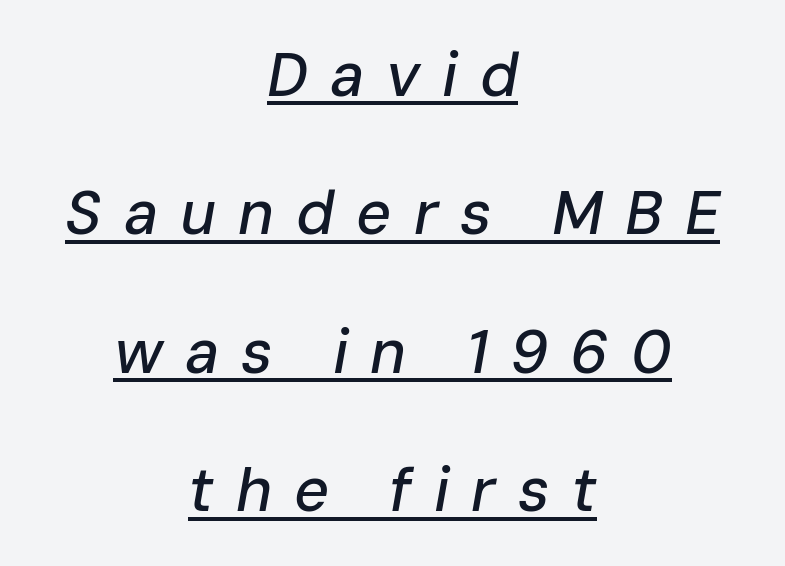
Q: Is the text italic (slanted)? A: Yes, it leans right by about 10 degrees.
Q: Is the text underlined? A: Yes.
Q: How is the paragraph aligned? A: Centered.
Q: Is the spacing between letters normal or unusually wide? A: Unusually wide.
Q: Is the spacing between lines tight, normal or loose? A: Loose.
Q: Width (condensed, normal, or wide)? A: Normal.
Q: Stroke contrast? A: Low.
Q: x-height? A: Medium.
Q: Monospaced? A: No.
